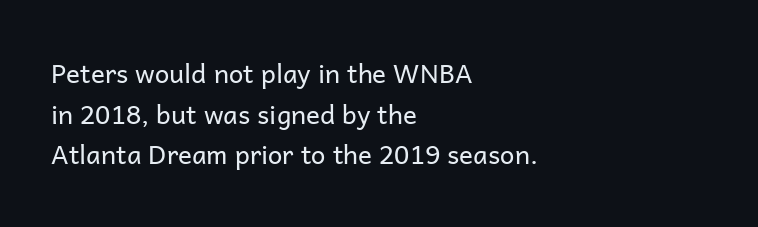
The zone under the glyphs is completely vacant. Letters have the restrained weight of plain body copy at most. Line beginnings align vertically; line endings do not. The gaps between neighbouring characters are ordinary and unremarkable.
